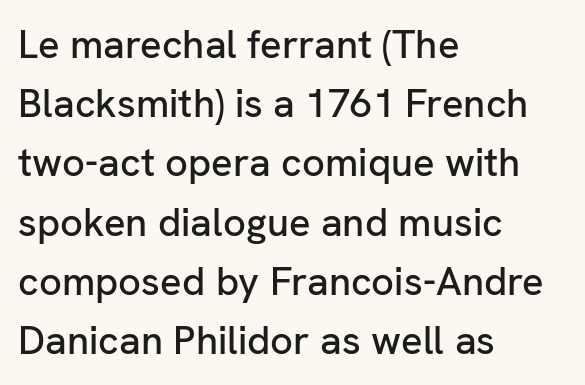
The image shows 40 px sans-serif type, upright; set left-aligned, normal line spacing (1.48x), normal letter spacing, not underlined; low stroke contrast and a medium x-height.
